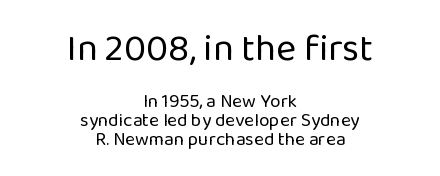
{"serif": "no", "italic": "no", "bold": "no", "weight": "regular", "width": "normal", "stroke_contrast": "low", "x_height": "medium", "monospaced": "no", "underline": "no", "align": "center", "line_spacing": "tight", "line_spacing_ratio": 0.99, "letter_spacing": "normal", "letter_spacing_em": 0.0, "larger_block": "first", "size_ratio": 2.0, "glyph_px": 38}
